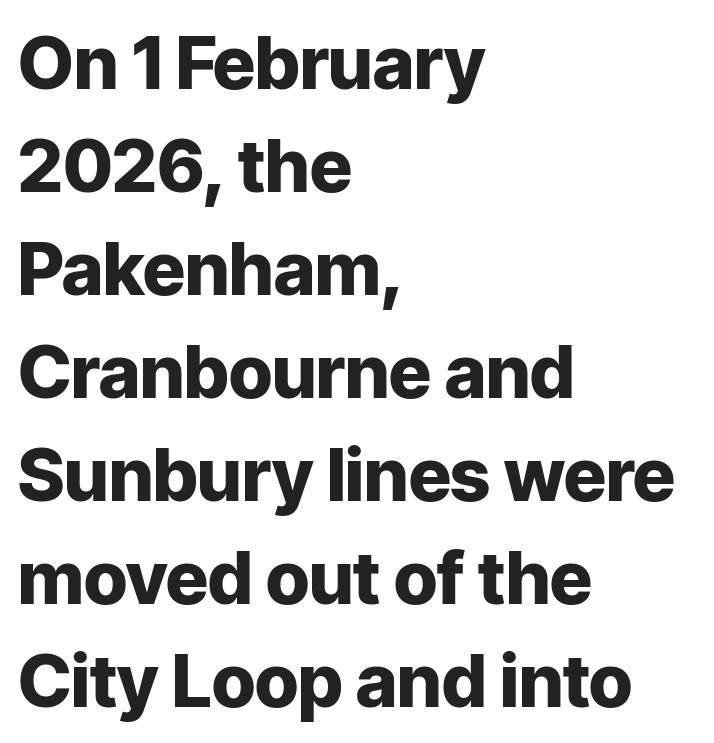
The image shows 73 px heavy sans-serif type, upright; set left-aligned, normal line spacing (1.41x), normal letter spacing, not underlined; low stroke contrast and a medium x-height.
